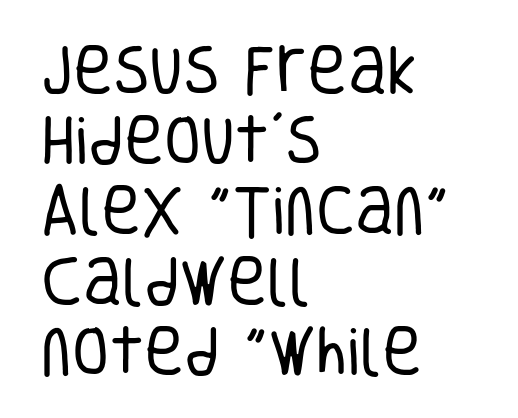
{"serif": "no", "italic": "no", "bold": "no", "weight": "regular", "width": "condensed", "stroke_contrast": "low", "x_height": "large", "monospaced": "no", "underline": "no", "align": "left", "line_spacing": "normal", "line_spacing_ratio": 1.3, "letter_spacing": "normal", "letter_spacing_em": 0.0, "glyph_px": 54}
